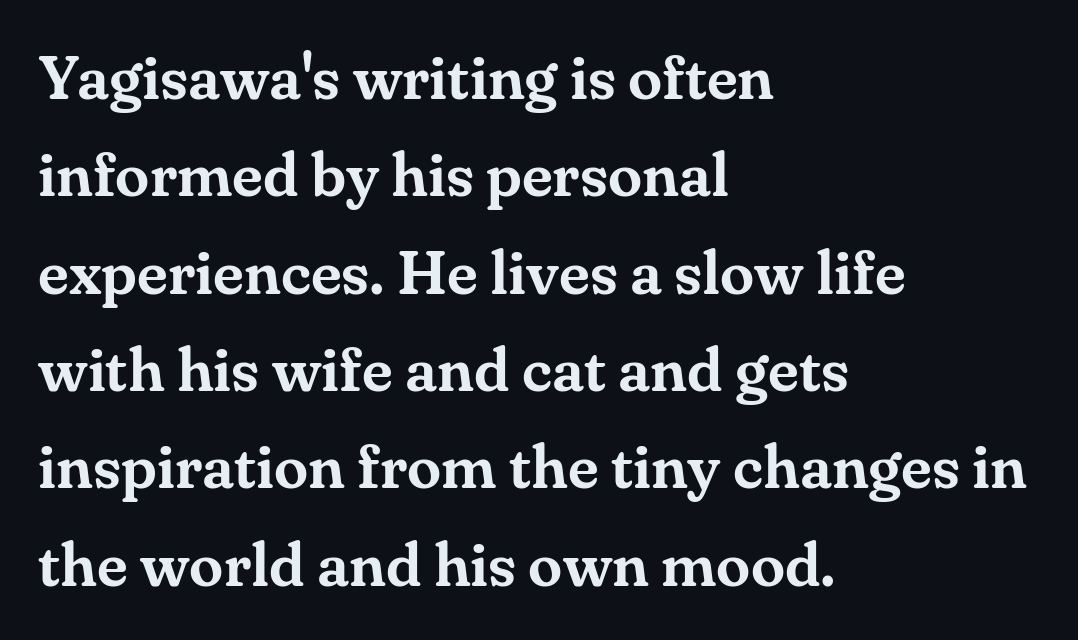
The image shows 62 px serif type, upright; set left-aligned, normal line spacing (1.57x), normal letter spacing, not underlined; medium stroke contrast and a small x-height.
